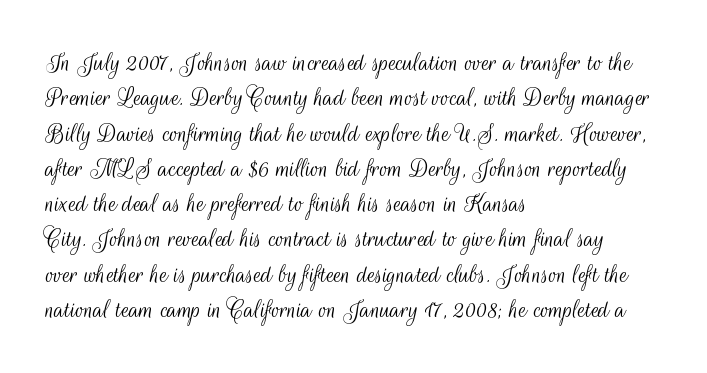
The image shows 28 px light, condensed sans-serif type; set left-aligned, normal line spacing (1.26x), normal letter spacing, not underlined; medium stroke contrast and a small x-height.
